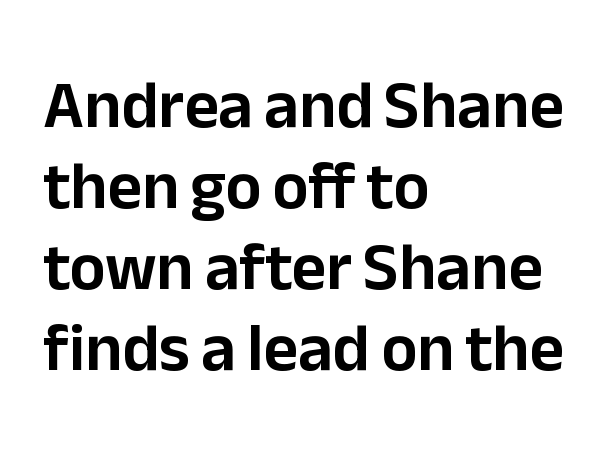
Q: Is the text italic (slanted)? A: No, it is upright.
Q: Is the typeface a serif or a sans-serif typeface? A: Sans-serif.
Q: Is the text underlined? A: No.
Q: How is the paragraph aligned? A: Left-aligned.
Q: Is the spacing between letters normal or unusually wide? A: Normal.
Q: Width (condensed, normal, or wide)? A: Normal.
Q: Stroke contrast? A: Low.
Q: x-height? A: Medium.
Q: Monospaced? A: No.
